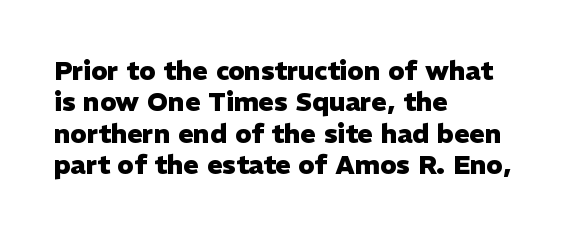
The image shows 26 px bold type, upright; set left-aligned, line spacing 1.21x, normal letter spacing, not underlined.
